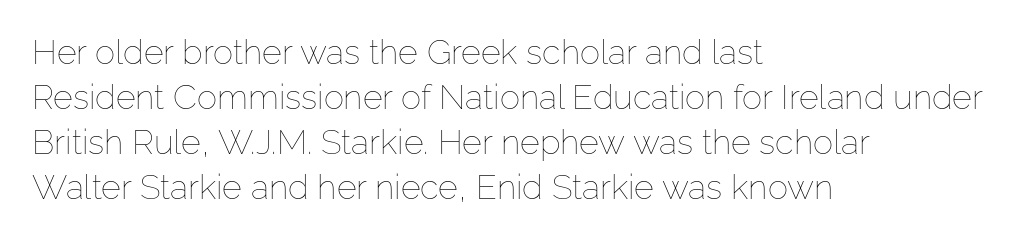
The image shows 34 px thin type, upright; set left-aligned, normal line spacing (1.32x), normal letter spacing, not underlined; low stroke contrast and a medium x-height.
